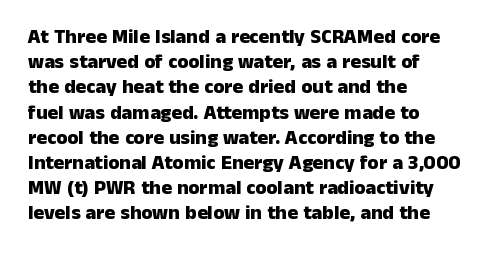
The image shows 20 px bold type, upright; set left-aligned, normal line spacing (1.26x), normal letter spacing, not underlined.
